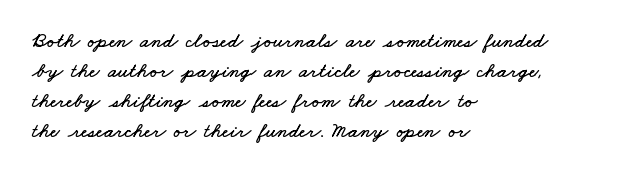
{"underline": "no", "align": "left", "line_spacing": "normal", "line_spacing_ratio": 1.43, "letter_spacing": "normal", "letter_spacing_em": 0.0, "glyph_px": 21}
